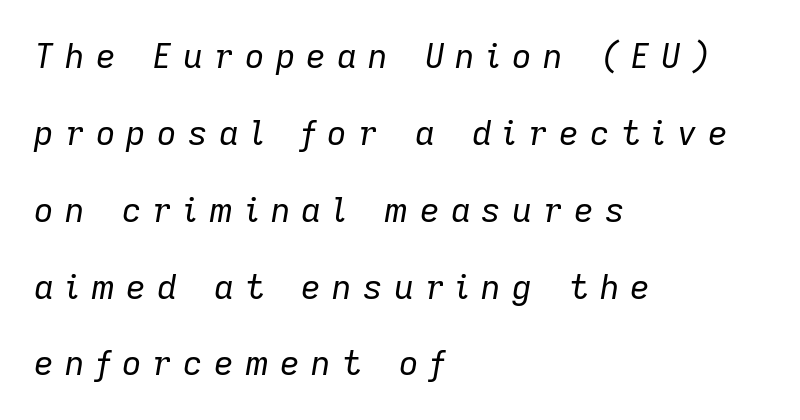
Q: Is the text bold? A: No.
Q: Is the text italic (slanted)? A: Yes, it leans right by about 9 degrees.
Q: Is the text underlined? A: No.
Q: How is the paragraph aligned? A: Left-aligned.
Q: Is the spacing between letters normal or unusually wide? A: Unusually wide.
Q: Is the spacing between lines tight, normal or loose? A: Loose.
Q: Width (condensed, normal, or wide)? A: Normal.
Q: Stroke contrast? A: Low.
Q: x-height? A: Medium.
Q: Monospaced? A: No.
